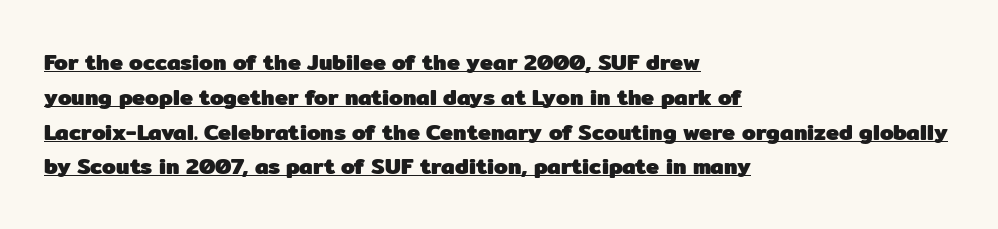
The image shows 22 px bold type, upright; set left-aligned, normal line spacing (1.58x), normal letter spacing, underlined.
